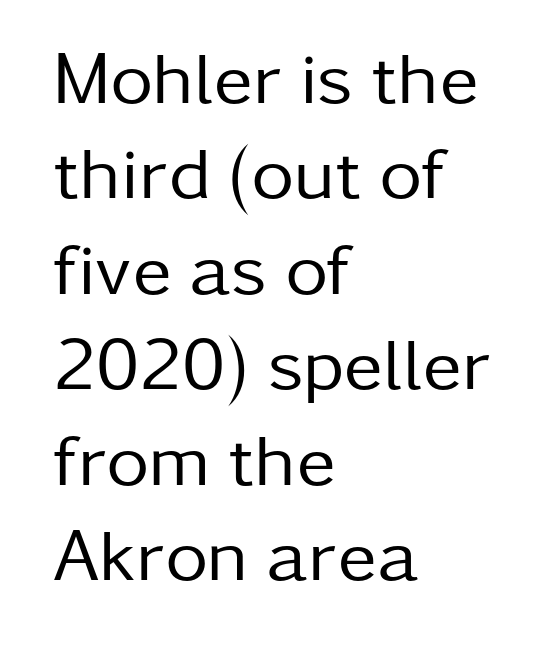
Stems and bowls with no extra thickness — not bold. The typesetter chose a ragged-right arrangement here. Nope, not italic — everything's standing straight. Evenly set lines give the paragraph a standard silhouette. The foot of each line stays bare and open.
